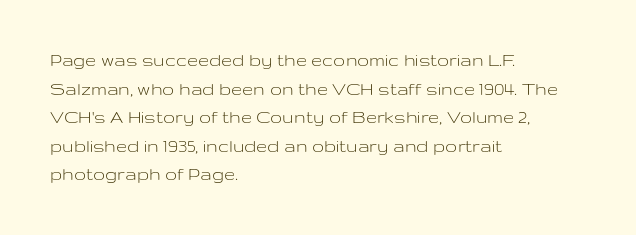
{"italic": "no", "bold": "no", "underline": "no", "align": "left", "line_spacing": "normal", "line_spacing_ratio": 1.43, "letter_spacing": "normal", "letter_spacing_em": 0.0, "glyph_px": 20}
